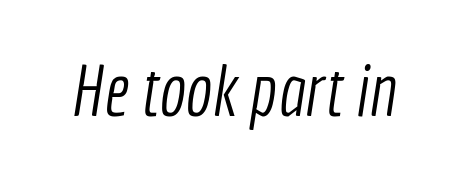
The image shows 71 px light, condensed sans-serif type; set normal letter spacing, not underlined; a medium x-height.
